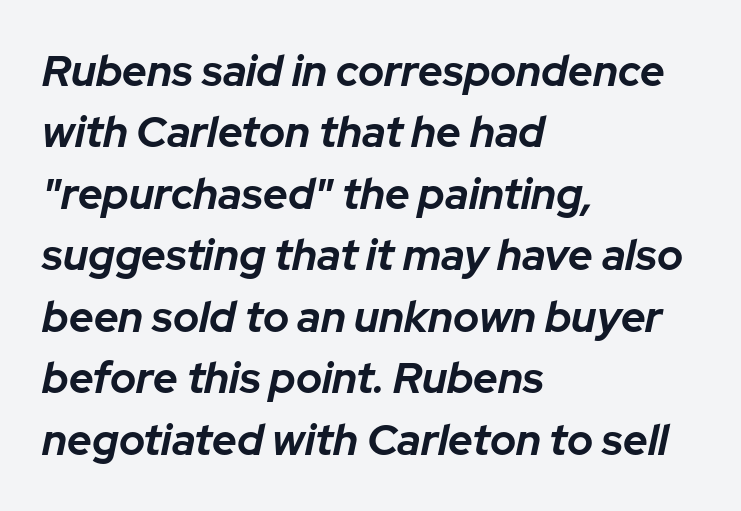
Horizontal bands of white between lines are of average thickness. The compositor pushed each line to the left boundary. Quick note: underline off. This sample has the flowing, uneven cadence of proportional lettering.
